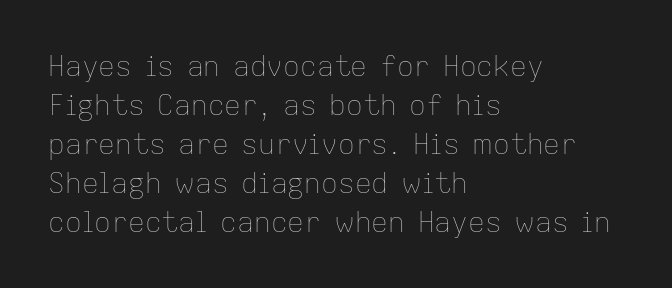
In terms of leading, this rendering sits right in the middle. One-word summary of the alignment: left. Compared with a typical body face, this is equally light or lighter still. A typesetter would call this proportional, since set widths differ per character. When letters stand straight like this, we call the style roman or upright.
